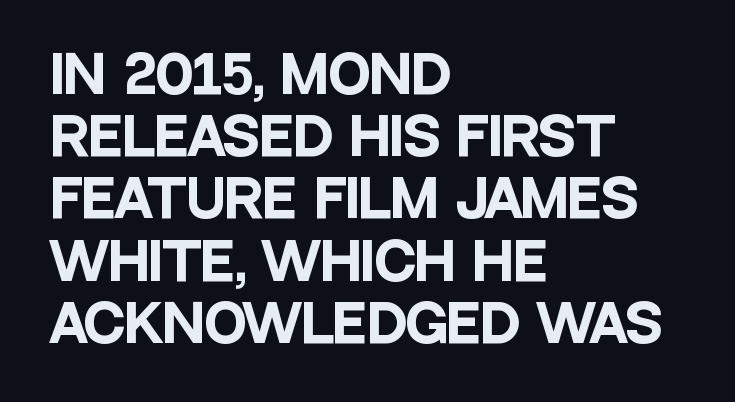
The specimen reads as upright at a glance. Just letters on the line, the space beneath them empty. A sans-serif font was chosen for this passage. The line texture is even and compact thanks to regular tracking. Typeset ragged right — the left edge is the straight one. Each letter keeps its own natural width here, so spacing adapts to shape.
